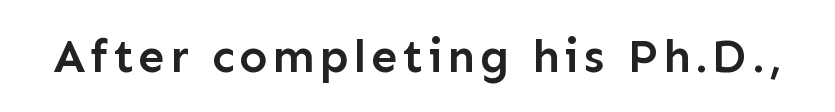
Q: Is the text bold? A: Semi-bold.
Q: Is the text italic (slanted)? A: No, it is upright.
Q: Is the typeface a serif or a sans-serif typeface? A: Sans-serif.
Q: Is the text underlined? A: No.
Q: Width (condensed, normal, or wide)? A: Normal.
Q: Stroke contrast? A: Low.
Q: x-height? A: Medium.
Q: Monospaced? A: No.
